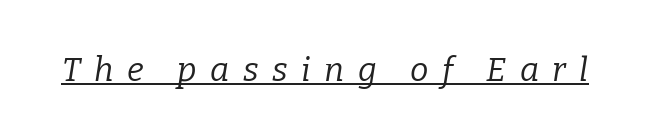
{"serif": "yes", "italic": "yes", "lean": "right", "slant_degrees": 9, "bold": "no", "weight": "regular", "width": "normal", "stroke_contrast": "low", "x_height": "medium", "monospaced": "no", "underline": "yes", "letter_spacing": "wide", "letter_spacing_em": 0.41, "glyph_px": 33}
